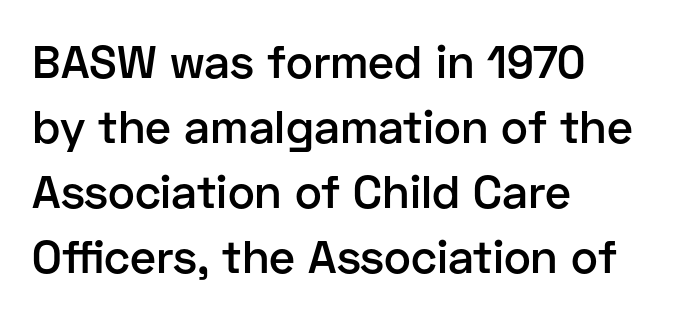
The image shows 46 px semibold sans-serif type, upright; set left-aligned, normal line spacing (1.41x), normal letter spacing, not underlined; low stroke contrast and a medium x-height.
